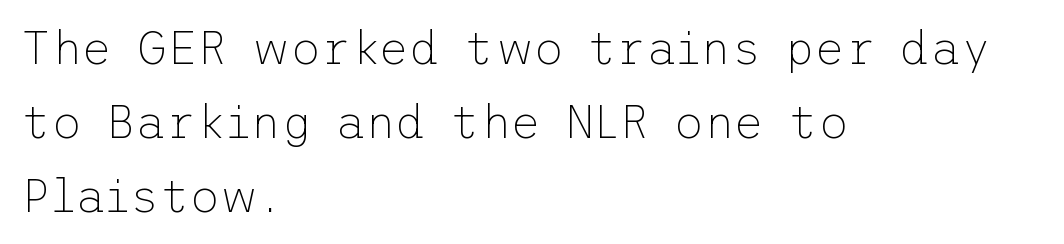
Q: Is the text bold? A: No.
Q: Is the text italic (slanted)? A: No, it is upright.
Q: Is the typeface a serif or a sans-serif typeface? A: Sans-serif.
Q: Is the text underlined? A: No.
Q: How is the paragraph aligned? A: Left-aligned.
Q: Is the spacing between letters normal or unusually wide? A: Normal.
Q: Is the spacing between lines tight, normal or loose? A: Normal.
Q: Width (condensed, normal, or wide)? A: Normal.
Q: Stroke contrast? A: Low.
Q: x-height? A: Medium.
